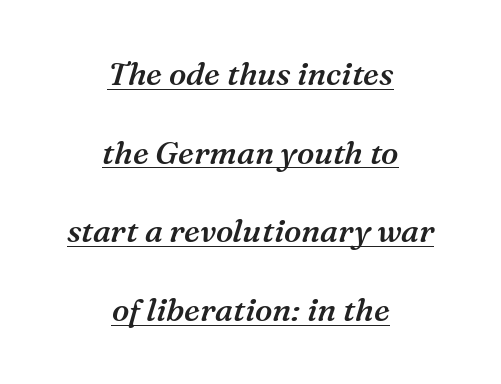
The image shows 32 px semibold serif type, italic (leaning right); set centered, loose line spacing (2.46x), normal letter spacing, underlined; medium stroke contrast and a medium x-height.
